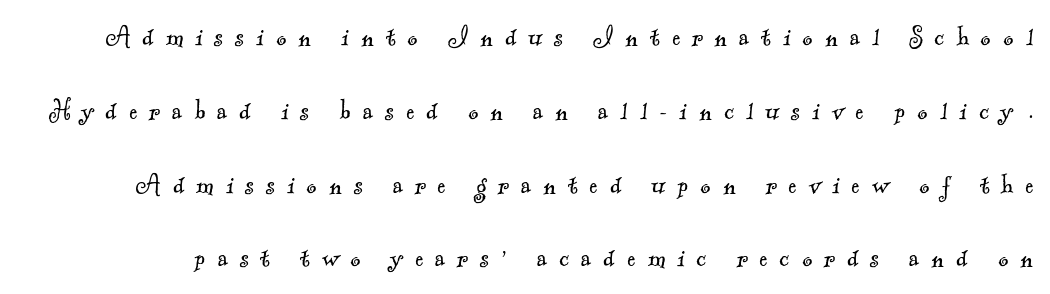
Q: Is the text bold? A: No.
Q: Is the typeface a serif or a sans-serif typeface? A: Serif.
Q: Is the text underlined? A: No.
Q: Is the spacing between letters normal or unusually wide? A: Unusually wide.
Q: Is the spacing between lines tight, normal or loose? A: Loose.
Q: Width (condensed, normal, or wide)? A: Normal.
Q: x-height? A: Small.
Q: Monospaced? A: No.
